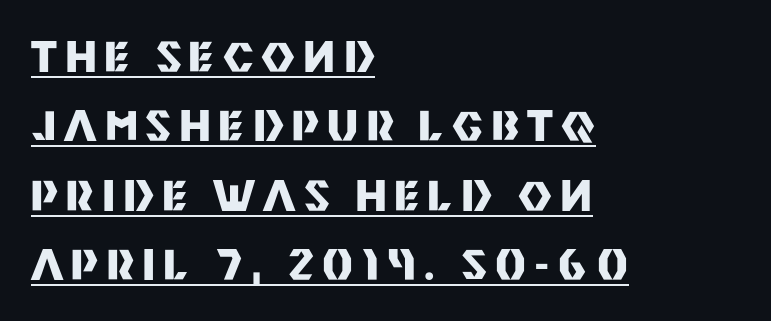
{"serif": "no", "italic": "no", "bold": "yes", "weight": "heavy", "width": "normal", "stroke_contrast": "medium", "x_height": "large", "monospaced": "no", "underline": "yes", "align": "left", "line_spacing": "normal", "line_spacing_ratio": 1.69, "letter_spacing": "wide", "letter_spacing_em": 0.2, "glyph_px": 41}
